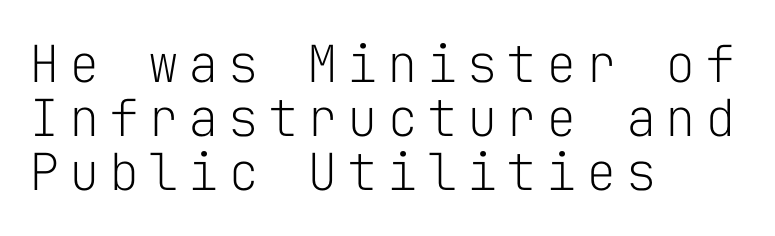
{"serif": "no", "italic": "no", "bold": "no", "weight": "light", "width": "normal", "stroke_contrast": "low", "x_height": "medium", "monospaced": "yes", "underline": "no", "align": "left", "line_spacing": "tight", "line_spacing_ratio": 1.06, "glyph_px": 51}
